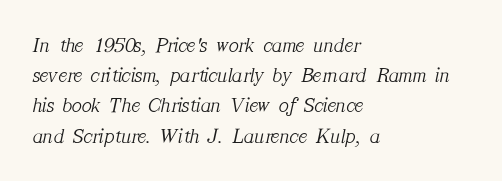
The image shows 21 px text type, italic (leaning right); set left-aligned, normal line spacing (1.44x), normal letter spacing, not underlined.
